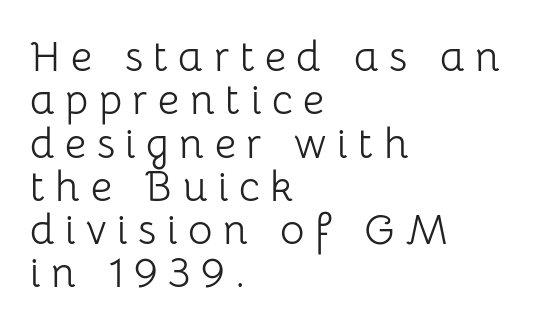
The image shows 42 px light sans-serif type, upright; set left-aligned, tight line spacing (1.03x), unusually wide letter spacing (+0.25 em), not underlined; low stroke contrast and a medium x-height.
